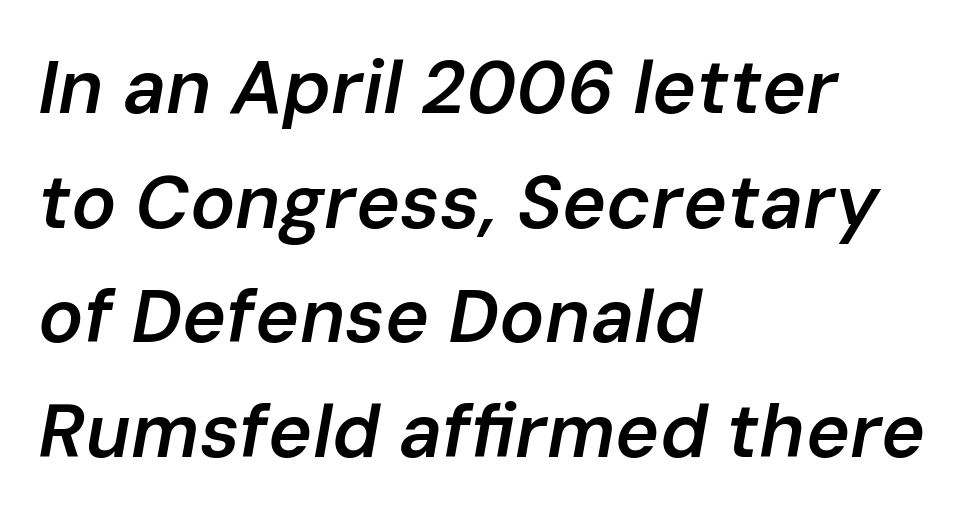
The image shows 75 px semibold type, italic (leaning right); set left-aligned, normal line spacing (1.53x), normal letter spacing, not underlined; low stroke contrast and a medium x-height.
